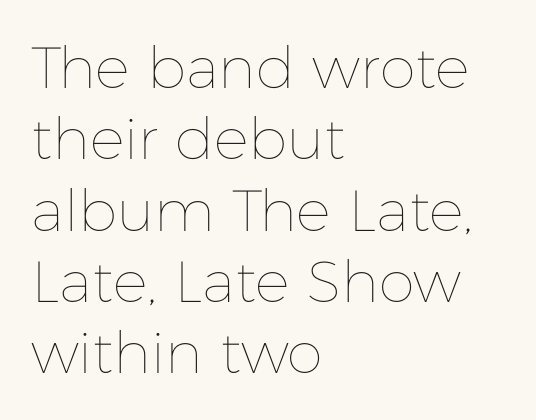
Q: Is the text bold? A: No.
Q: Is the text italic (slanted)? A: No, it is upright.
Q: Is the text underlined? A: No.
Q: How is the paragraph aligned? A: Left-aligned.
Q: Is the spacing between letters normal or unusually wide? A: Normal.
Q: Width (condensed, normal, or wide)? A: Normal.
Q: Stroke contrast? A: Low.
Q: x-height? A: Medium.
Q: Monospaced? A: No.
